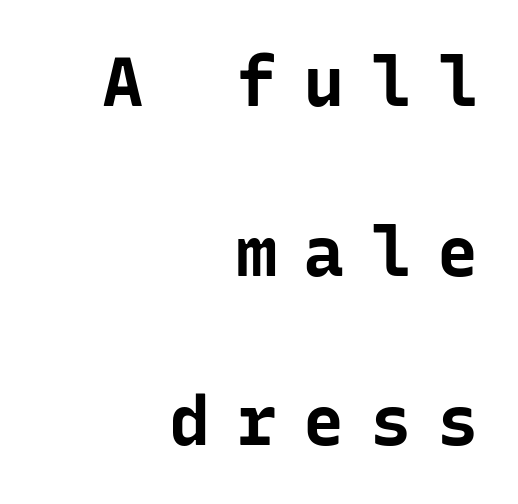
{"serif": "no", "italic": "no", "bold": "yes", "weight": "bold", "width": "normal", "stroke_contrast": "low", "x_height": "medium", "monospaced": "yes", "underline": "no", "align": "right", "line_spacing": "loose", "line_spacing_ratio": 2.46, "letter_spacing": "wide", "letter_spacing_em": 0.37, "glyph_px": 69}
